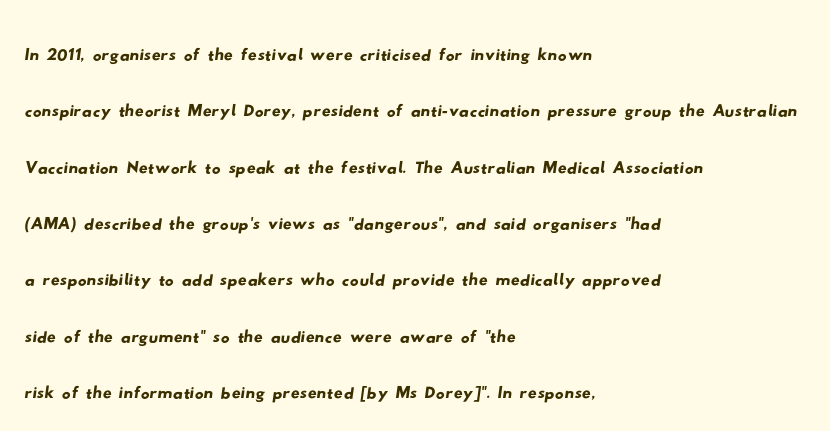
The image shows 44 px wide sans-serif type; set left-aligned, normal line spacing (1.28x), normal letter spacing, not underlined; low stroke contrast and a small x-height.
